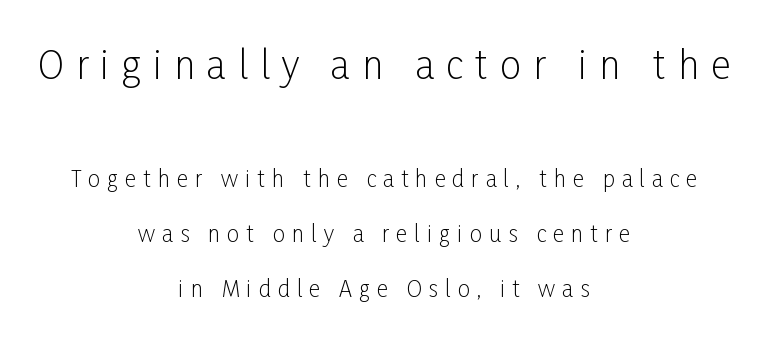
Q: Is the text bold? A: No.
Q: Is the text italic (slanted)? A: No, it is upright.
Q: Is the typeface a serif or a sans-serif typeface? A: Sans-serif.
Q: Is the text underlined? A: No.
Q: How is the paragraph aligned? A: Centered.
Q: Is the spacing between letters normal or unusually wide? A: Unusually wide.
Q: Is the spacing between lines tight, normal or loose? A: Loose.
Q: Which block of text is set in a larger size, the first (top) or the second (bottom)? A: The first (top) one.
Q: Width (condensed, normal, or wide)? A: Condensed.
Q: Stroke contrast? A: Low.
Q: x-height? A: Medium.
Q: Monospaced? A: No.
